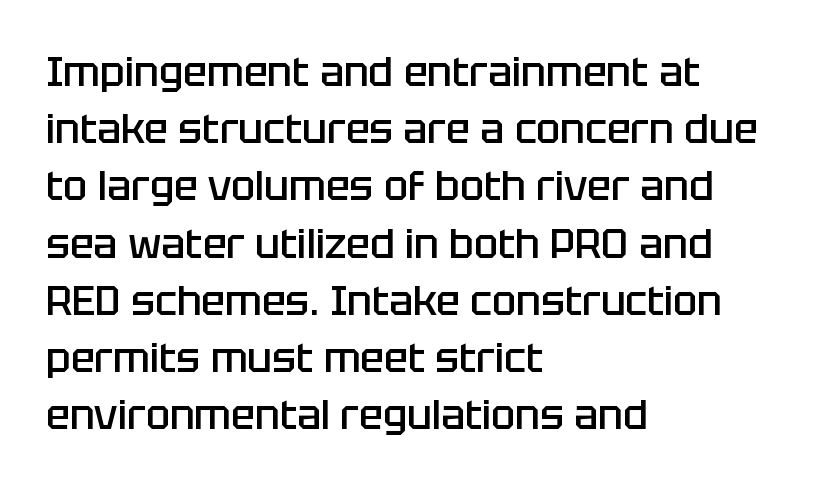
Q: Is the text bold? A: Semi-bold.
Q: Is the text italic (slanted)? A: No, it is upright.
Q: Is the typeface a serif or a sans-serif typeface? A: Sans-serif.
Q: Is the text underlined? A: No.
Q: How is the paragraph aligned? A: Left-aligned.
Q: Is the spacing between letters normal or unusually wide? A: Normal.
Q: Is the spacing between lines tight, normal or loose? A: Normal.
Q: Width (condensed, normal, or wide)? A: Normal.
Q: Stroke contrast? A: Low.
Q: x-height? A: Large.
Q: Monospaced? A: No.
